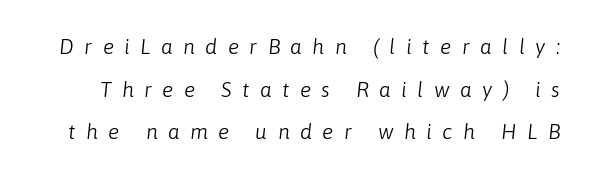
The image shows 21 px text type, italic (leaning right); set loose line spacing (2.03x), unusually wide letter spacing (+0.5 em), not underlined.
